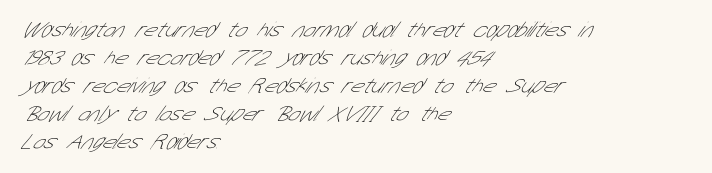
Q: Is the text bold? A: No.
Q: Is the text underlined? A: No.
Q: How is the paragraph aligned? A: Left-aligned.
Q: Is the spacing between letters normal or unusually wide? A: Normal.
Q: Is the spacing between lines tight, normal or loose? A: Normal.
